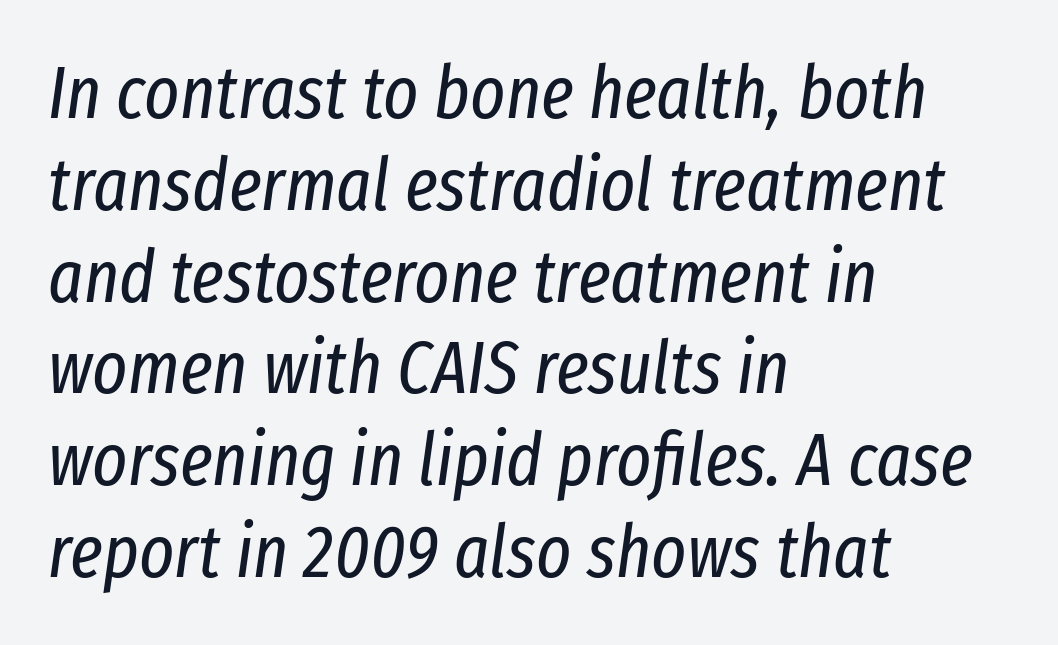
The image shows 74 px regular-weight, condensed type, italic (leaning right); set left-aligned, line spacing 1.24x, normal letter spacing, not underlined; low stroke contrast and a medium x-height.
